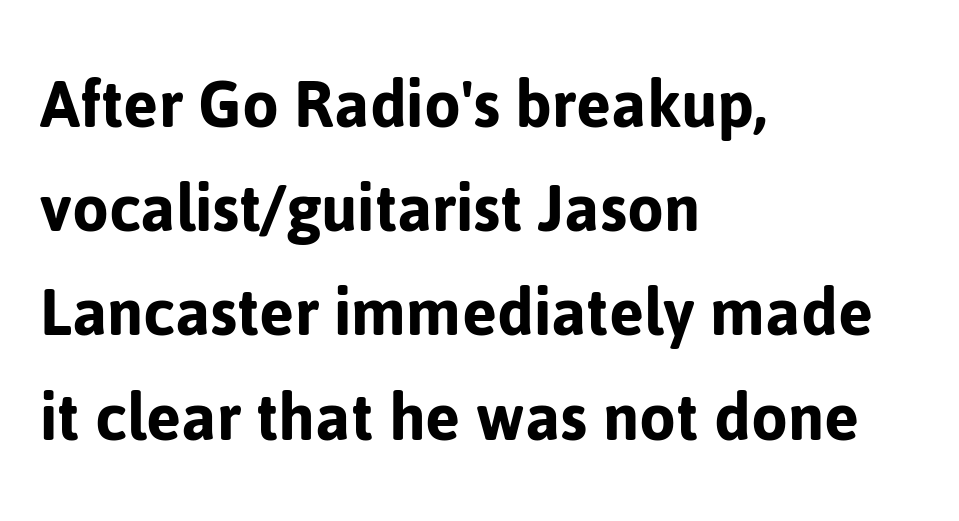
The image shows 75 px sans-serif type, upright; set left-aligned, normal line spacing (1.39x), normal letter spacing, not underlined; low stroke contrast and a medium x-height.
